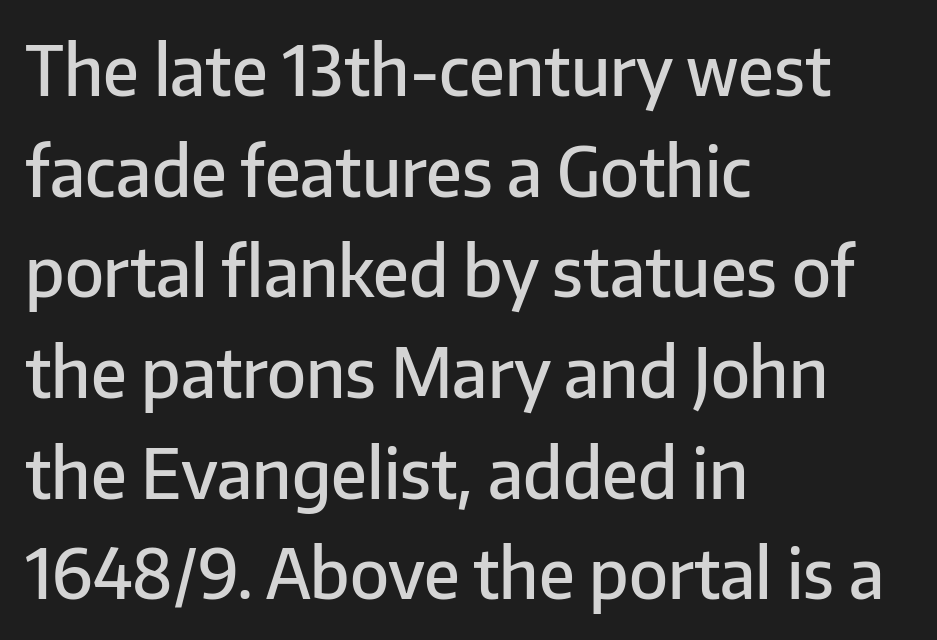
Q: Is the text bold? A: Semi-bold.
Q: Is the text italic (slanted)? A: No, it is upright.
Q: Is the typeface a serif or a sans-serif typeface? A: Sans-serif.
Q: Is the text underlined? A: No.
Q: How is the paragraph aligned? A: Left-aligned.
Q: Is the spacing between letters normal or unusually wide? A: Normal.
Q: Is the spacing between lines tight, normal or loose? A: Normal.
Q: Width (condensed, normal, or wide)? A: Normal.
Q: Stroke contrast? A: Low.
Q: x-height? A: Medium.
Q: Monospaced? A: No.
